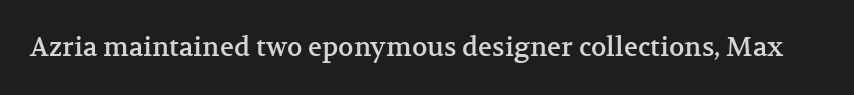
The image shows 26 px text type, upright; set normal letter spacing, not underlined.
